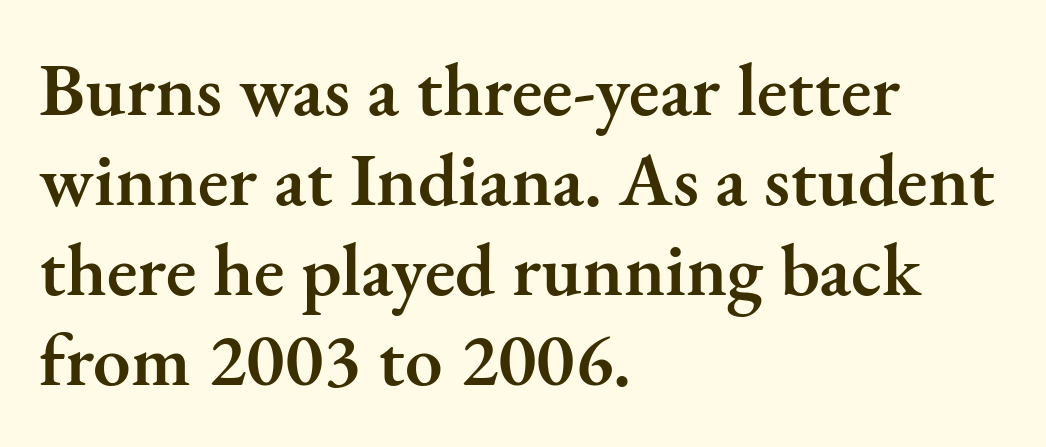
{"serif": "yes", "italic": "no", "bold": "semi", "weight": "semibold", "width": "normal", "stroke_contrast": "medium", "x_height": "small", "monospaced": "no", "underline": "no", "align": "left", "line_spacing_ratio": 1.2, "letter_spacing": "normal", "letter_spacing_em": 0.0, "glyph_px": 75}
